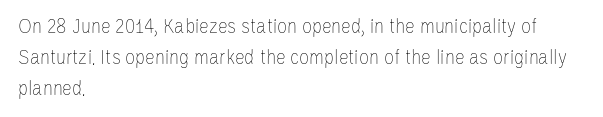
Summary of vertical rhythm: regular, with standard interline spacing. Short note: letters normally spaced. The font's upright variant was chosen for this text. Casual observation: everything's shoved over to the left.
